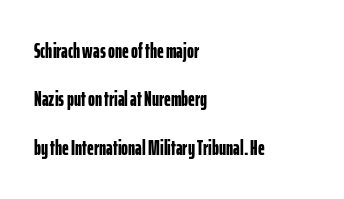
{"italic": "no", "bold": "yes", "underline": "no", "align": "left", "line_spacing": "loose", "line_spacing_ratio": 2.3, "letter_spacing": "normal", "letter_spacing_em": 0.0, "glyph_px": 21}
